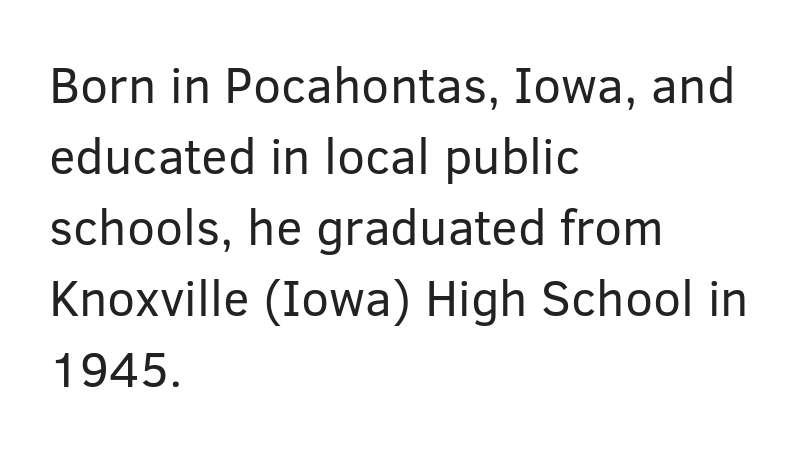
The image shows 50 px regular-weight sans-serif type, upright; set left-aligned, normal line spacing (1.42x), normal letter spacing, not underlined; low stroke contrast and a medium x-height.
